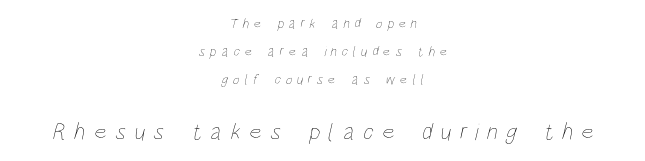
Q: Is the text bold? A: No.
Q: Is the text underlined? A: No.
Q: How is the paragraph aligned? A: Centered.
Q: Is the spacing between letters normal or unusually wide? A: Unusually wide.
Q: Is the spacing between lines tight, normal or loose? A: Loose.
Q: Which block of text is set in a larger size, the first (top) or the second (bottom)? A: The second (bottom) one.
